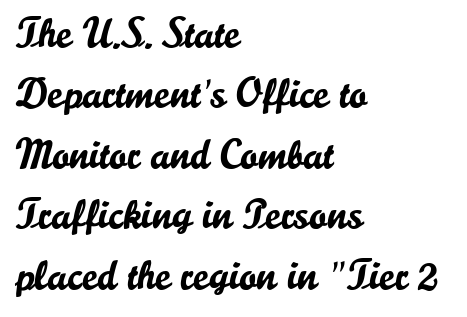
The image shows 42 px sans-serif type; set left-aligned, normal line spacing (1.44x), normal letter spacing, not underlined; low stroke contrast and a small x-height.
